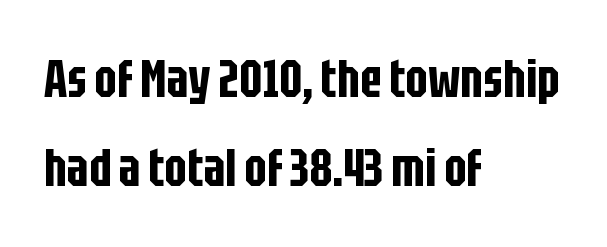
Q: Is the text italic (slanted)? A: No, it is upright.
Q: Is the typeface a serif or a sans-serif typeface? A: Sans-serif.
Q: Is the text underlined? A: No.
Q: How is the paragraph aligned? A: Left-aligned.
Q: Is the spacing between letters normal or unusually wide? A: Normal.
Q: Is the spacing between lines tight, normal or loose? A: Normal.
Q: Width (condensed, normal, or wide)? A: Condensed.
Q: Stroke contrast? A: Low.
Q: x-height? A: Large.
Q: Monospaced? A: No.
